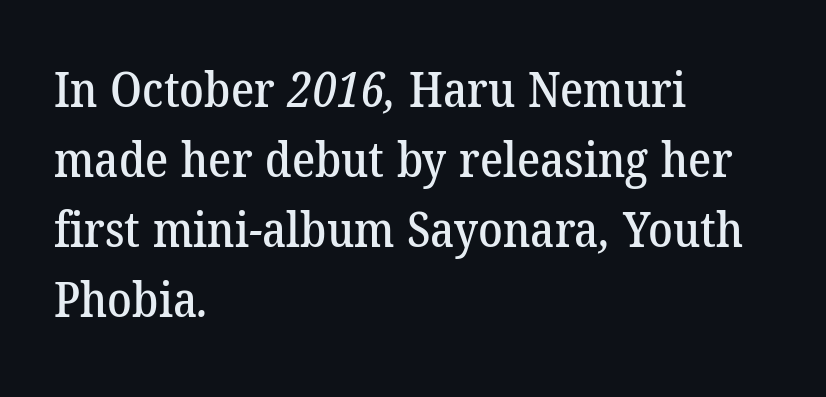
Q: Is the typeface a serif or a sans-serif typeface? A: Serif.
Q: Is the text underlined? A: No.
Q: How is the paragraph aligned? A: Left-aligned.
Q: Is the spacing between letters normal or unusually wide? A: Normal.
Q: Is the spacing between lines tight, normal or loose? A: Normal.
Q: Width (condensed, normal, or wide)? A: Normal.
Q: Stroke contrast? A: Low.
Q: x-height? A: Medium.
Q: Monospaced? A: No.
